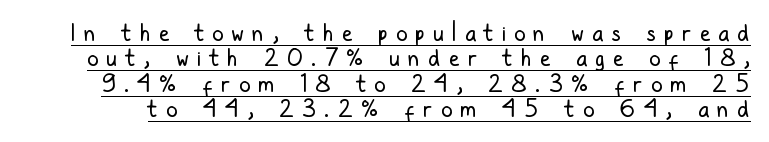
The image shows 23 px text type, upright; set tight line spacing (1.1x), unusually wide letter spacing (+0.36 em), underlined.
